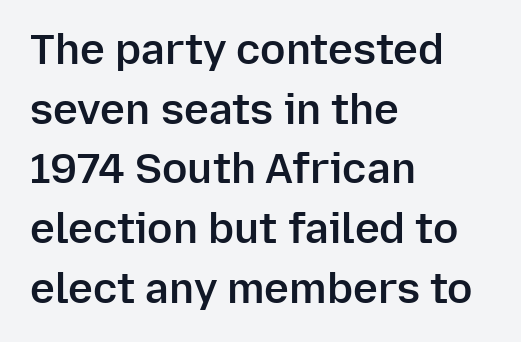
The image shows 42 px semibold sans-serif type, upright; set left-aligned, normal line spacing (1.42x), normal letter spacing, not underlined; low stroke contrast and a medium x-height.
